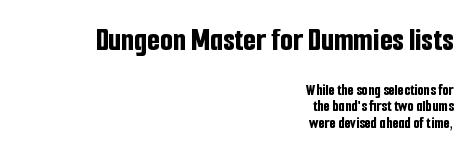
Q: Is the text bold? A: Yes.
Q: Is the text italic (slanted)? A: No, it is upright.
Q: Is the typeface a serif or a sans-serif typeface? A: Sans-serif.
Q: Is the text underlined? A: No.
Q: How is the paragraph aligned? A: Right-aligned.
Q: Is the spacing between letters normal or unusually wide? A: Normal.
Q: Is the spacing between lines tight, normal or loose? A: Tight.
Q: Which block of text is set in a larger size, the first (top) or the second (bottom)? A: The first (top) one.
Q: Width (condensed, normal, or wide)? A: Condensed.
Q: Stroke contrast? A: Low.
Q: x-height? A: Medium.
Q: Monospaced? A: No.
